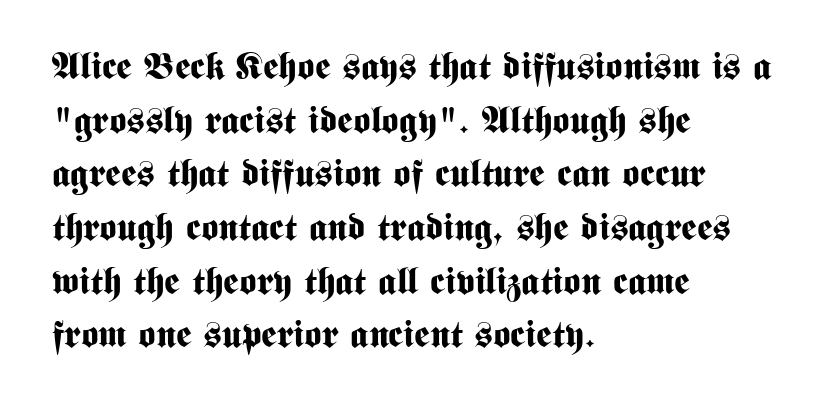
The image shows 37 px bold, condensed sans-serif type, upright; set left-aligned, normal line spacing (1.45x), normal letter spacing, not underlined; medium stroke contrast and a medium x-height.
